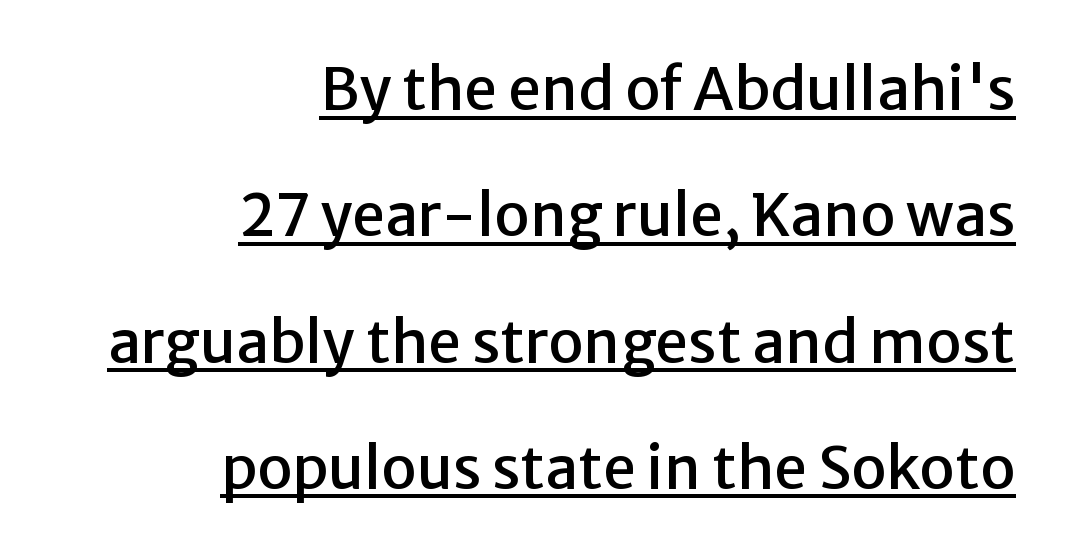
The image shows 59 px sans-serif type, upright; set right-aligned, loose line spacing (2.14x), normal letter spacing, underlined; low stroke contrast and a medium x-height.
